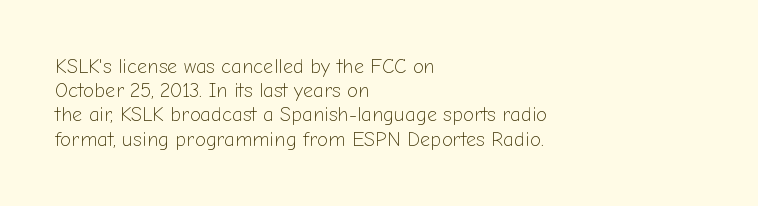
Q: Is the text bold? A: No.
Q: Is the text italic (slanted)? A: No, it is upright.
Q: Is the text underlined? A: No.
Q: How is the paragraph aligned? A: Left-aligned.
Q: Is the spacing between letters normal or unusually wide? A: Normal.
